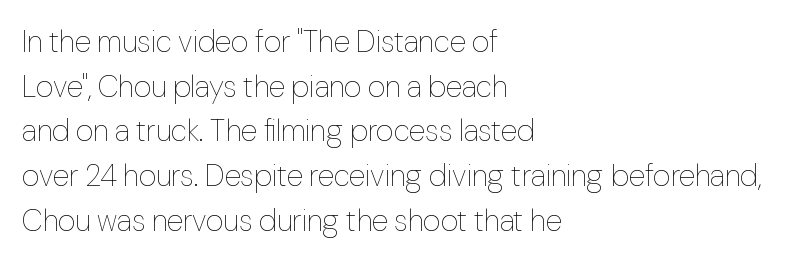
The image shows 30 px thin type, upright; set left-aligned, normal line spacing (1.49x), normal letter spacing, not underlined; low stroke contrast and a medium x-height.
